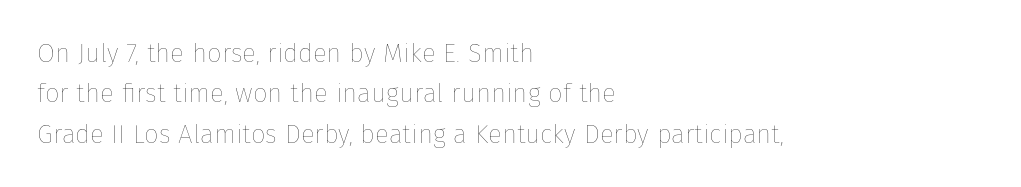
Q: Is the text bold? A: No.
Q: Is the text italic (slanted)? A: No, it is upright.
Q: Is the text underlined? A: No.
Q: How is the paragraph aligned? A: Left-aligned.
Q: Is the spacing between letters normal or unusually wide? A: Normal.
Q: Is the spacing between lines tight, normal or loose? A: Normal.
